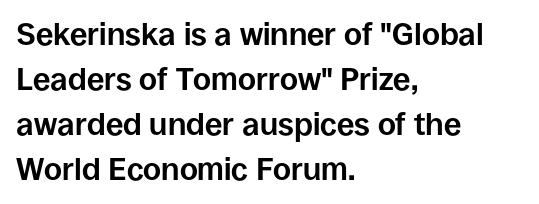
{"serif": "no", "italic": "no", "bold": "yes", "weight": "bold", "width": "normal", "stroke_contrast": "low", "x_height": "large", "monospaced": "no", "underline": "no", "align": "left", "line_spacing": "normal", "line_spacing_ratio": 1.45, "letter_spacing": "normal", "letter_spacing_em": 0.0, "glyph_px": 31}
